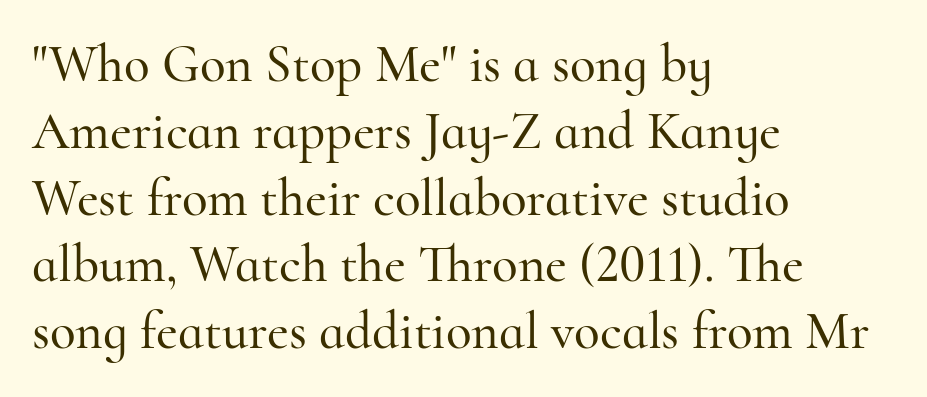
The image shows 53 px serif type, upright; set left-aligned, normal line spacing (1.26x), normal letter spacing, not underlined; high stroke contrast and a small x-height.
